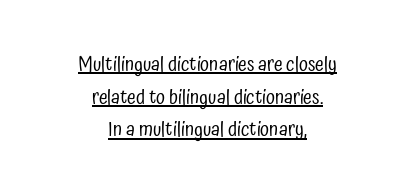
The image shows 20 px text type, upright; set centered, normal line spacing (1.63x), normal letter spacing, underlined.
